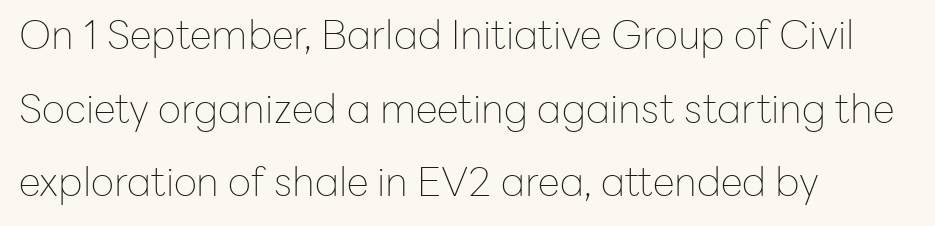
Ascenders rise straight up at ninety degrees. The letters advance in unequal steps, a hallmark of proportional type. Type style note: lacks serifs. Descender tails drop into unmarked territory.
